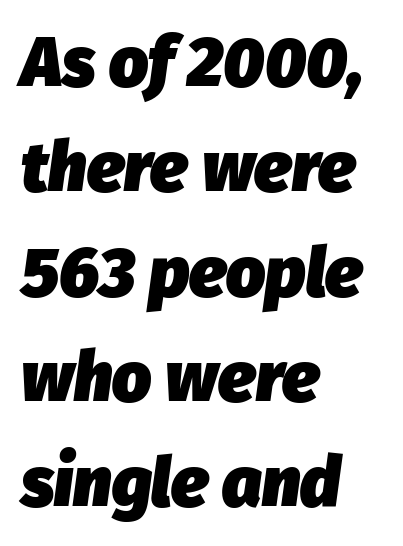
Q: Is the text bold? A: Yes.
Q: Is the text italic (slanted)? A: Yes, it leans right by about 8 degrees.
Q: Is the text underlined? A: No.
Q: How is the paragraph aligned? A: Left-aligned.
Q: Is the spacing between letters normal or unusually wide? A: Normal.
Q: Is the spacing between lines tight, normal or loose? A: Normal.
Q: Width (condensed, normal, or wide)? A: Normal.
Q: Stroke contrast? A: Low.
Q: x-height? A: Medium.
Q: Monospaced? A: No.
